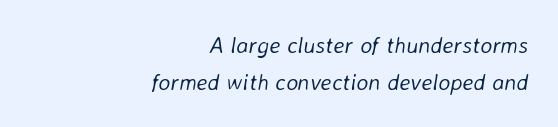
Q: Is the text bold? A: No.
Q: Is the text italic (slanted)? A: Yes, it leans right by about 8 degrees.
Q: Is the text underlined? A: No.
Q: How is the paragraph aligned? A: Right-aligned.
Q: Is the spacing between letters normal or unusually wide? A: Normal.
Q: Is the spacing between lines tight, normal or loose? A: Normal.
